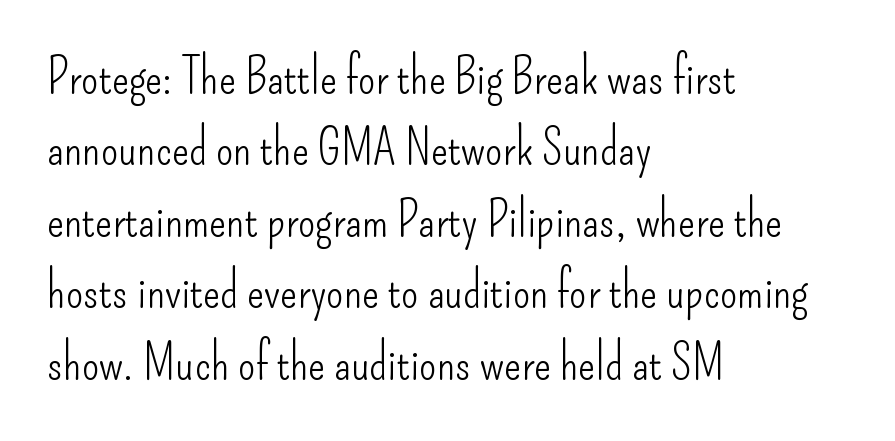
{"serif": "no", "italic": "no", "bold": "no", "weight": "light", "width": "condensed", "stroke_contrast": "low", "x_height": "small", "monospaced": "no", "underline": "no", "align": "left", "line_spacing": "normal", "line_spacing_ratio": 1.43, "letter_spacing": "normal", "letter_spacing_em": 0.0, "glyph_px": 50}
